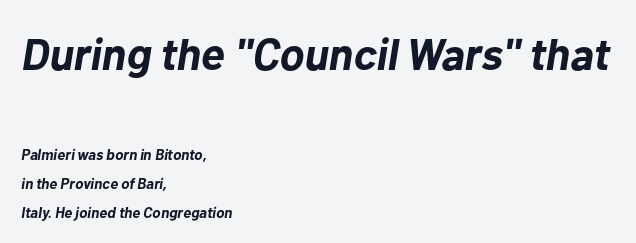
Words float on clear page, feet unadorned. Character widths vary here, with narrow letters taking less room than wide ones. Strokes here are thick enough to call this a true bold. Loosely led — the rows are spread out. Line starts are locked; line ends wander. The horizontal fit of the characters is conventional and even.
